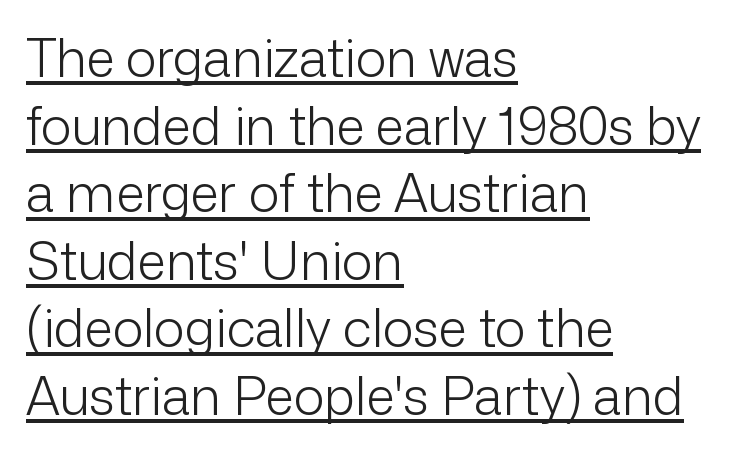
Q: Is the text bold? A: No.
Q: Is the text italic (slanted)? A: No, it is upright.
Q: Is the typeface a serif or a sans-serif typeface? A: Sans-serif.
Q: Is the text underlined? A: Yes.
Q: How is the paragraph aligned? A: Left-aligned.
Q: Is the spacing between letters normal or unusually wide? A: Normal.
Q: Is the spacing between lines tight, normal or loose? A: Normal.
Q: Width (condensed, normal, or wide)? A: Normal.
Q: Stroke contrast? A: Low.
Q: x-height? A: Medium.
Q: Monospaced? A: No.
